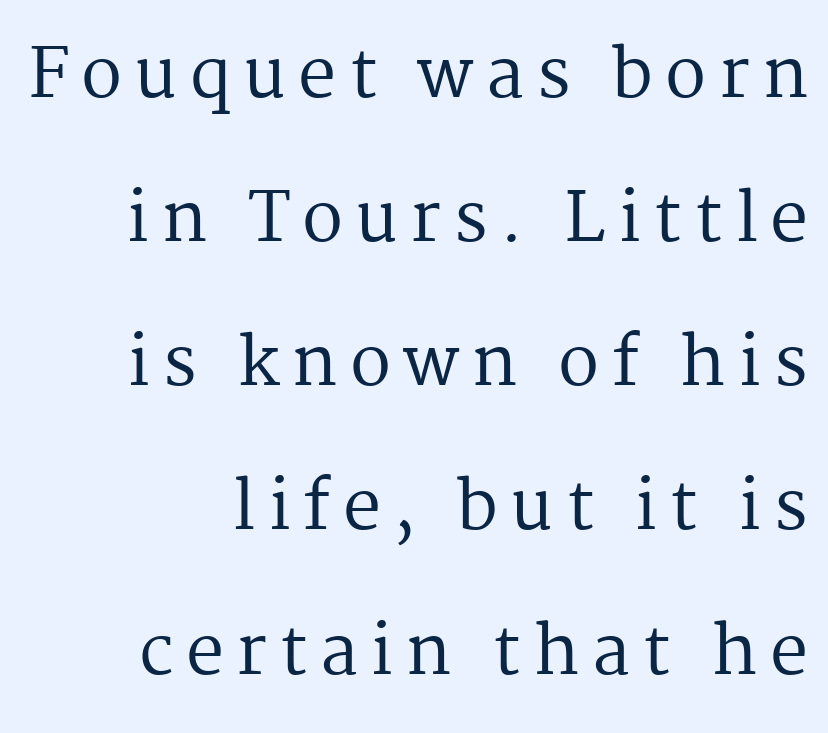
The strip under each line holds only bare page. In terms of letterform style, serifs are clearly present. Baseline-to-baseline distance is far greater than the letter height. Every character sits straight up, as roman type does.
